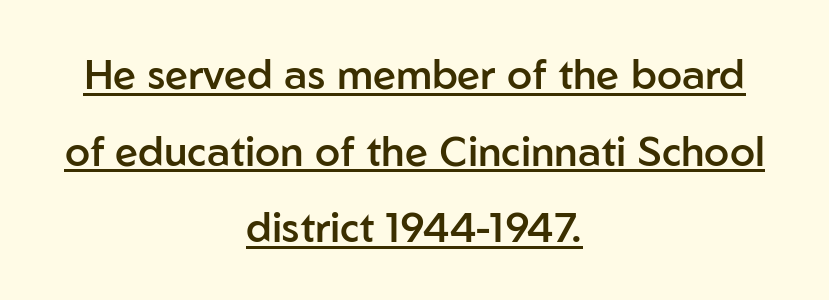
Q: Is the text bold? A: Semi-bold.
Q: Is the text italic (slanted)? A: No, it is upright.
Q: Is the typeface a serif or a sans-serif typeface? A: Sans-serif.
Q: Is the text underlined? A: Yes.
Q: How is the paragraph aligned? A: Centered.
Q: Is the spacing between letters normal or unusually wide? A: Normal.
Q: Width (condensed, normal, or wide)? A: Normal.
Q: Stroke contrast? A: Low.
Q: x-height? A: Medium.
Q: Monospaced? A: No.
